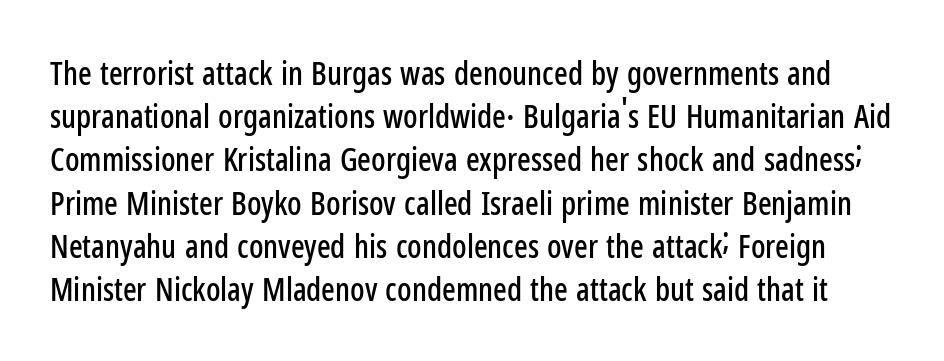
The image shows 32 px condensed sans-serif type, upright; set normal line spacing (1.35x), normal letter spacing, not underlined; low stroke contrast and a medium x-height.
